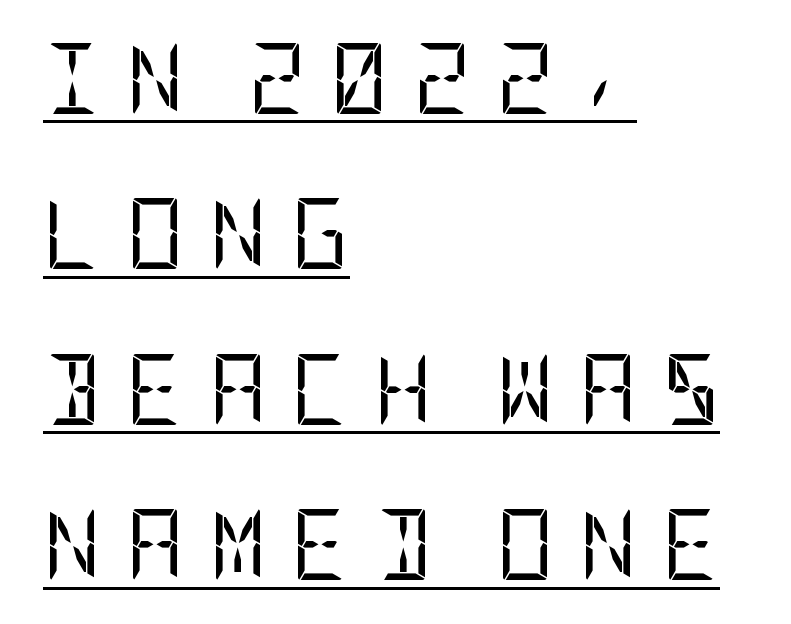
The image shows 71 px regular-weight, condensed sans-serif type, upright; set left-aligned, loose line spacing (2.19x), unusually wide letter spacing (+0.35 em), underlined; low stroke contrast and a large x-height.
